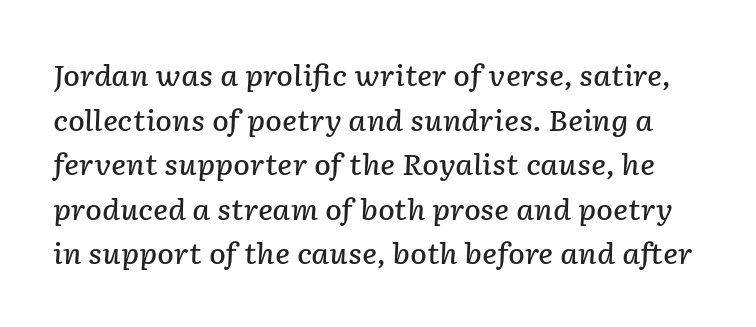
Q: Is the text bold? A: Semi-bold.
Q: Is the text italic (slanted)? A: Yes, it leans right by about 2 degrees.
Q: Is the text underlined? A: No.
Q: Is the spacing between letters normal or unusually wide? A: Normal.
Q: Is the spacing between lines tight, normal or loose? A: Normal.
Q: Width (condensed, normal, or wide)? A: Normal.
Q: Stroke contrast? A: Low.
Q: x-height? A: Medium.
Q: Monospaced? A: No.
